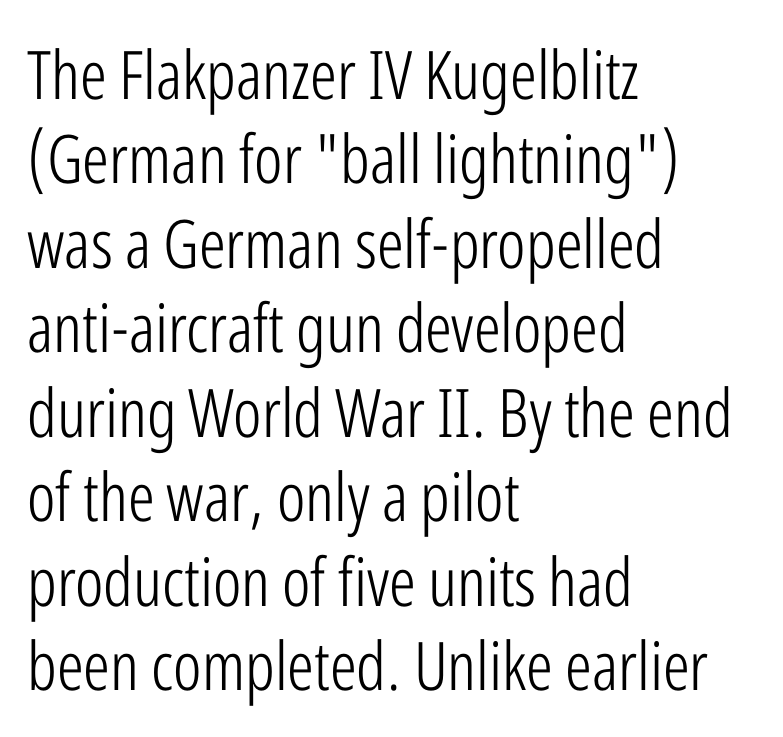
The image shows 67 px light, condensed sans-serif type, upright; set left-aligned, normal line spacing (1.26x), normal letter spacing, not underlined; low stroke contrast and a medium x-height.
